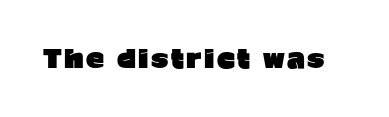
Weight check: bold — yes, fully. Ascenders rise straight up at ninety degrees. The string is rendered with underlining switched off.
